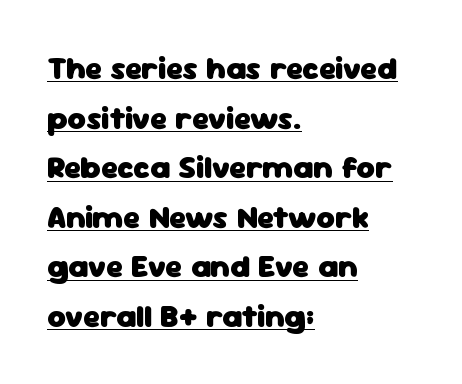
The image shows 32 px heavy sans-serif type, upright; set left-aligned, normal line spacing (1.55x), normal letter spacing, underlined; low stroke contrast and a medium x-height.
